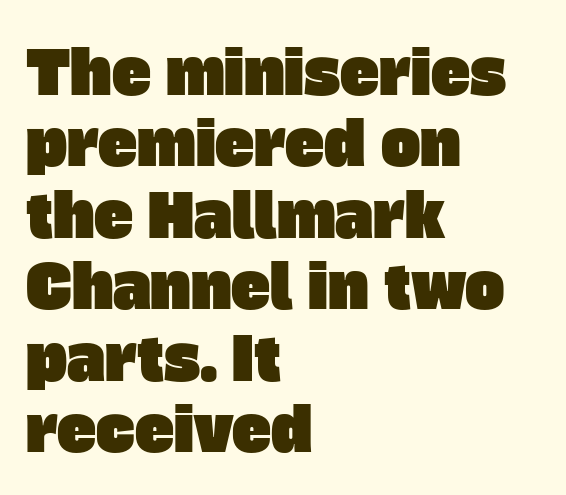
{"serif": "no", "width": "normal", "stroke_contrast": "low", "x_height": "large", "monospaced": "no", "underline": "no", "align": "left", "line_spacing_ratio": 1.21, "letter_spacing": "normal", "letter_spacing_em": 0.0, "glyph_px": 59}
